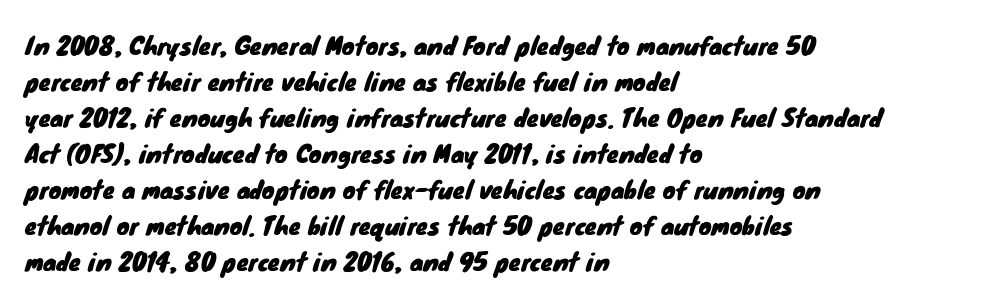
The space between consecutive lines is moderate. The typesetter chose a ragged-right arrangement here. Words appear dense and cohesive because spacing is normal. Letters rest on an invisible, unmarked baseline.
